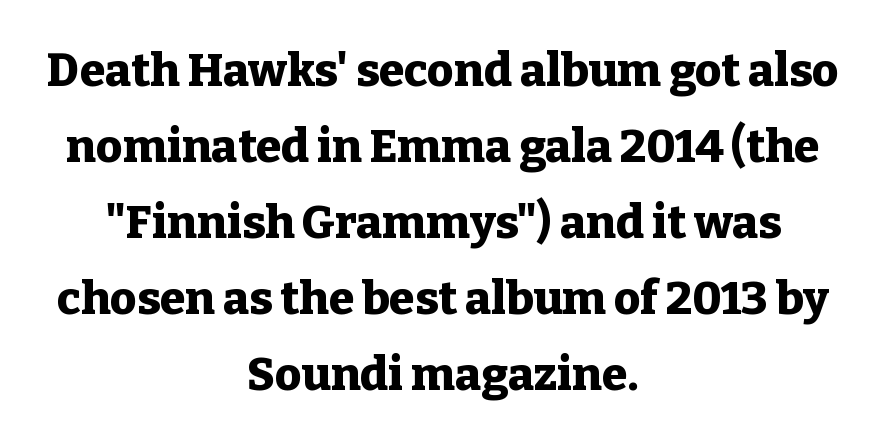
These lines are centered, leaving both edges ragged. Here the glyphs are tracked normally, forming tight word shapes. These words are printed bold, with thick strokes throughout. Small tapered or slab feet sit at the stroke ends, so this counts as serif. When letters stand straight like this, we call the style roman or upright.
